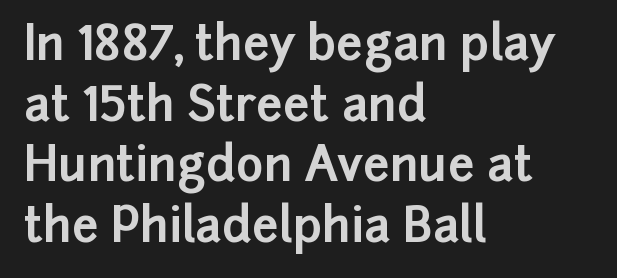
Q: Is the text bold? A: Yes.
Q: Is the text italic (slanted)? A: No, it is upright.
Q: Is the typeface a serif or a sans-serif typeface? A: Sans-serif.
Q: Is the text underlined? A: No.
Q: How is the paragraph aligned? A: Left-aligned.
Q: Is the spacing between letters normal or unusually wide? A: Normal.
Q: Is the spacing between lines tight, normal or loose? A: Normal.
Q: Width (condensed, normal, or wide)? A: Normal.
Q: Stroke contrast? A: Low.
Q: x-height? A: Medium.
Q: Monospaced? A: No.
